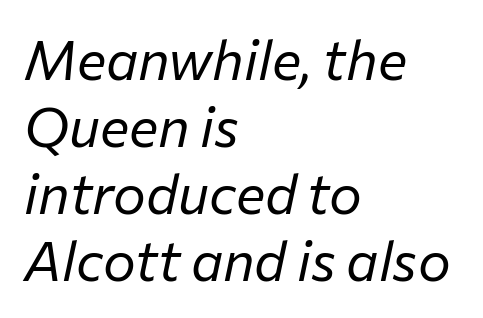
Does extra space separate the letters? No, they use regular spacing. Note the varied advance widths — an 'i' is clearly narrower than an 'm'. The typesetter chose a ragged-right arrangement here. It's the slanting kind of type. Type without underlining.
